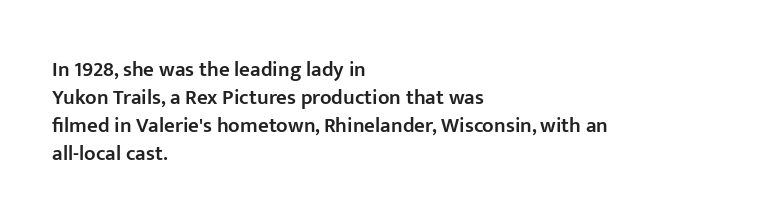
Q: Is the text bold? A: Semi-bold.
Q: Is the text italic (slanted)? A: No, it is upright.
Q: Is the text underlined? A: No.
Q: How is the paragraph aligned? A: Left-aligned.
Q: Is the spacing between letters normal or unusually wide? A: Normal.
Q: Is the spacing between lines tight, normal or loose? A: Normal.
